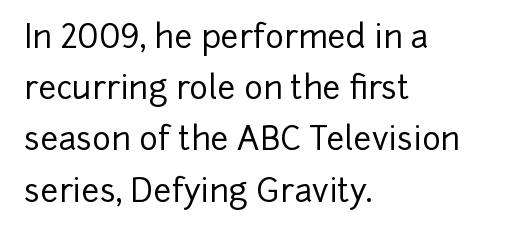
Note the varied advance widths — an 'i' is clearly narrower than an 'm'. Rows of type keep a routine distance in the vertical direction. A student would call this left alignment; a typographer would say flush left, rag right. Underlining? Definitely not there.
